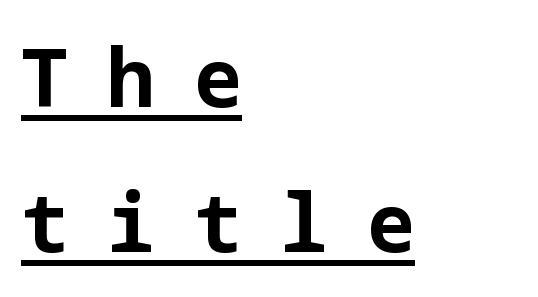
{"serif": "no", "italic": "no", "bold": "yes", "weight": "bold", "width": "normal", "stroke_contrast": "low", "x_height": "medium", "underline": "yes", "align": "left", "line_spacing_ratio": 1.81, "letter_spacing": "wide", "letter_spacing_em": 0.48, "glyph_px": 80}
